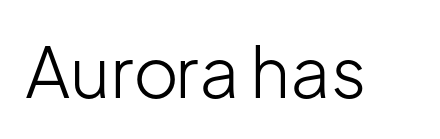
Tracking value appears to be zero — textbook default spacing. In terms of posture, this sample is upright. You can tell from the bare stems that sans-serif type was used. The space beneath each line is pristine and unruled.
